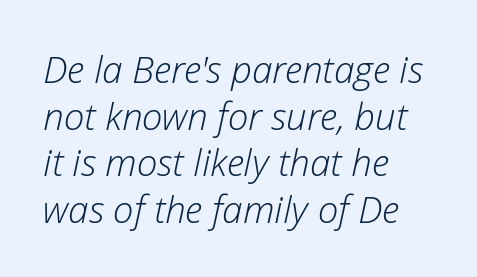
Q: Is the text bold? A: No.
Q: Is the text italic (slanted)? A: Yes, it leans right by about 12 degrees.
Q: Is the text underlined? A: No.
Q: How is the paragraph aligned? A: Left-aligned.
Q: Is the spacing between letters normal or unusually wide? A: Normal.
Q: Is the spacing between lines tight, normal or loose? A: Normal.
Q: Width (condensed, normal, or wide)? A: Normal.
Q: Stroke contrast? A: Low.
Q: x-height? A: Medium.
Q: Monospaced? A: No.
